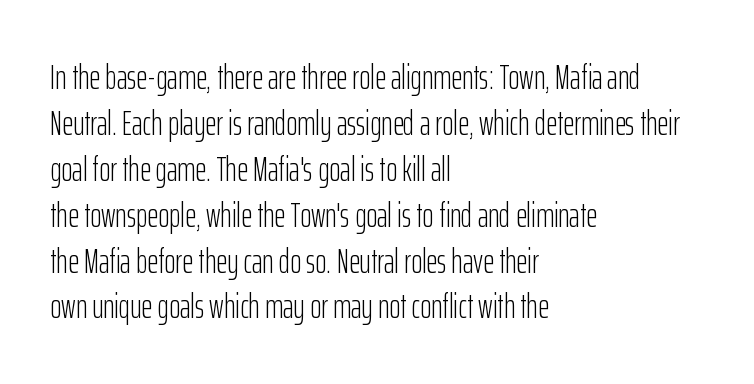
{"serif": "no", "italic": "no", "bold": "no", "weight": "light", "width": "condensed", "stroke_contrast": "low", "x_height": "medium", "monospaced": "no", "underline": "no", "align": "left", "line_spacing": "normal", "line_spacing_ratio": 1.35, "letter_spacing": "normal", "letter_spacing_em": 0.0, "glyph_px": 34}
